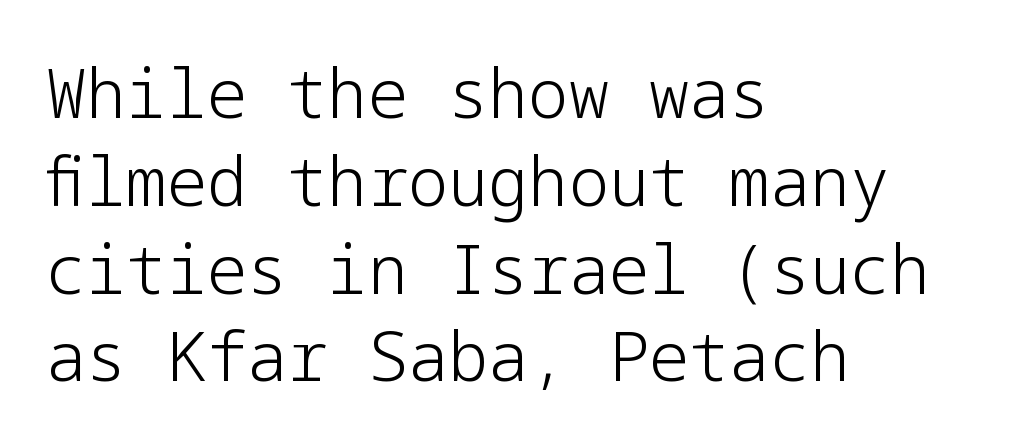
{"serif": "no", "italic": "no", "bold": "no", "weight": "light", "width": "normal", "stroke_contrast": "low", "x_height": "medium", "underline": "no", "align": "left", "line_spacing": "normal", "line_spacing_ratio": 1.31, "letter_spacing": "normal", "letter_spacing_em": 0.0, "glyph_px": 67}
